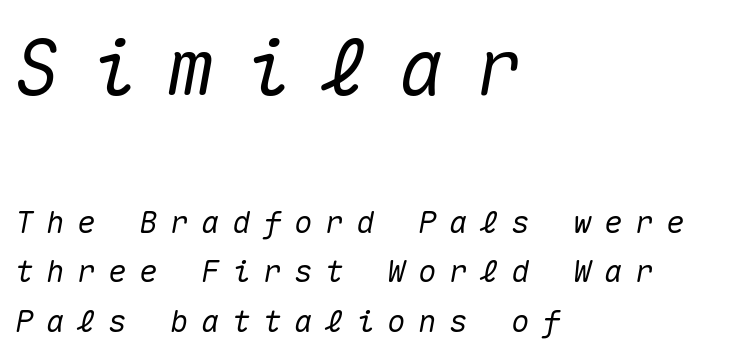
{"italic": "yes", "lean": "right", "slant_degrees": 10, "width": "normal", "stroke_contrast": "medium", "x_height": "medium", "monospaced": "yes", "underline": "no", "align": "left", "line_spacing": "normal", "line_spacing_ratio": 1.6, "letter_spacing": "wide", "letter_spacing_em": 0.4, "larger_block": "first", "size_ratio": 2.48, "glyph_px": 77}
